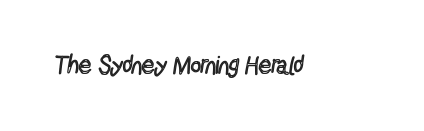
Q: Is the text bold? A: No.
Q: Is the text underlined? A: No.
Q: Is the spacing between letters normal or unusually wide? A: Normal.
